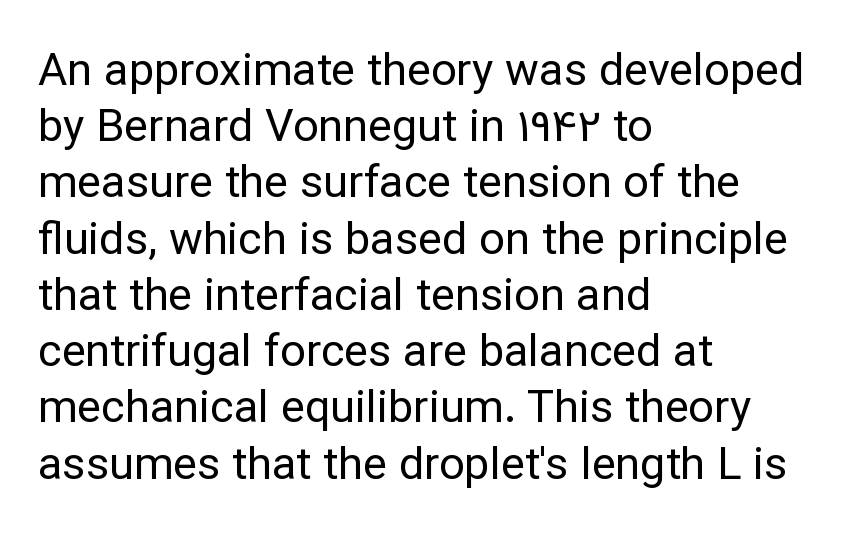
Is the type heavy? It reads as light-to-regular instead. The face used here is a sans, in the tradition of grotesques and geometrics. If you measured baseline to baseline, you'd find a middling distance. The font's upright variant was chosen for this text. Casual observation: everything's shoved over to the left. Honestly, the letter spacing is just normal — you wouldn't notice it.
